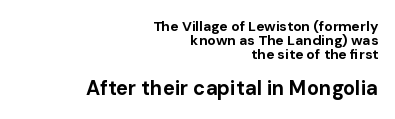
The image shows 20 px bold type, upright; set right-aligned, tight line spacing (1.0x), normal letter spacing, not underlined; the second (bottom) block is 1.43x larger.
